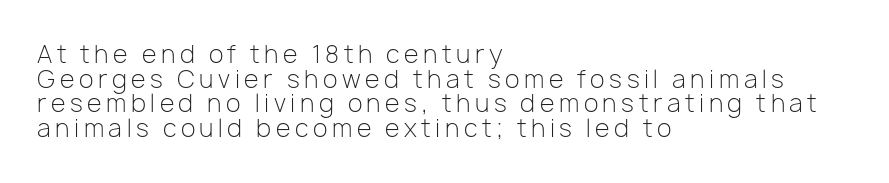
Q: Is the text bold? A: No.
Q: Is the text italic (slanted)? A: No, it is upright.
Q: Is the text underlined? A: No.
Q: How is the paragraph aligned? A: Left-aligned.
Q: Is the spacing between lines tight, normal or loose? A: Tight.
